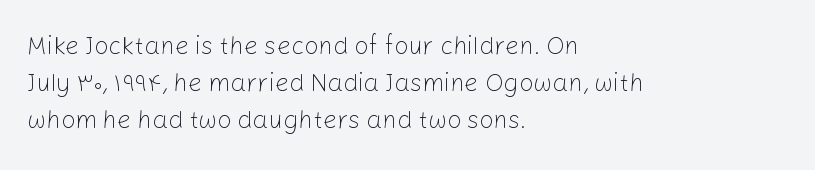
{"italic": "no", "bold": "no", "underline": "no", "align": "left", "line_spacing": "normal", "line_spacing_ratio": 1.48, "letter_spacing": "normal", "letter_spacing_em": 0.0, "glyph_px": 25}
